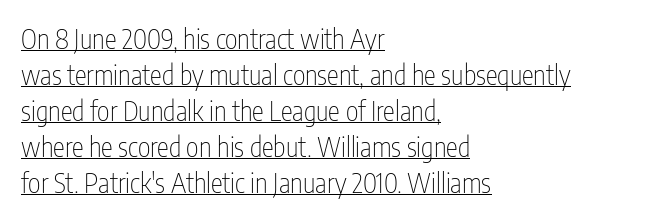
The image shows 27 px text type, upright; set left-aligned, normal line spacing (1.33x), normal letter spacing, underlined.
